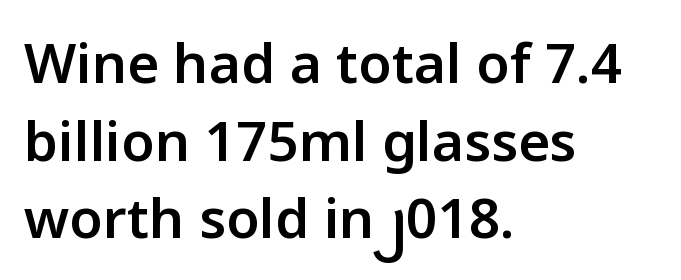
The image shows 55 px semibold sans-serif type, upright; set left-aligned, normal line spacing (1.41x), normal letter spacing, not underlined; low stroke contrast and a medium x-height.
